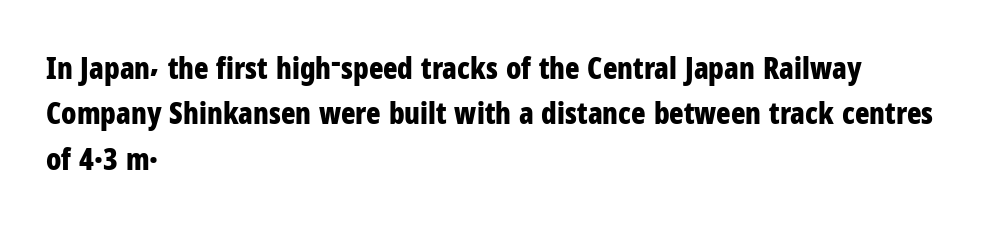
{"serif": "no", "italic": "no", "bold": "yes", "weight": "bold", "width": "condensed", "stroke_contrast": "low", "x_height": "medium", "monospaced": "no", "underline": "no", "align": "left", "line_spacing": "normal", "line_spacing_ratio": 1.51, "letter_spacing": "normal", "letter_spacing_em": 0.0, "glyph_px": 30}
